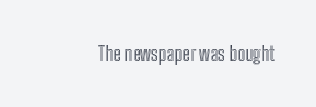
The image shows 20 px text type, upright; set normal letter spacing, not underlined.
